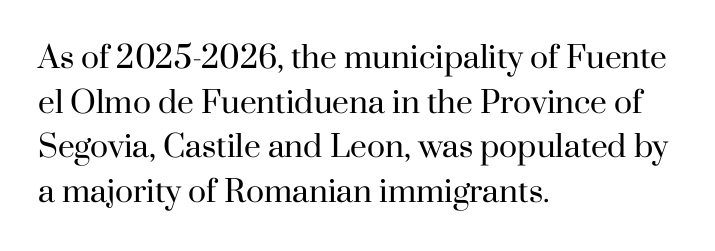
Words appear dense and cohesive because spacing is normal. Weight class: somewhere from thin through regular. Leading matches the norm, producing a regular column. Typeset ragged right — the left edge is the straight one. Underlining? Definitely not there.
